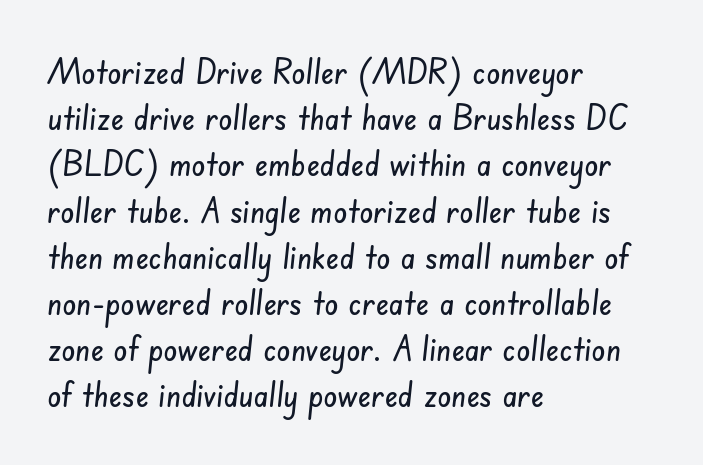
The image shows 35 px condensed sans-serif type; set left-aligned, normal line spacing (1.32x), normal letter spacing, not underlined; low stroke contrast and a small x-height.
